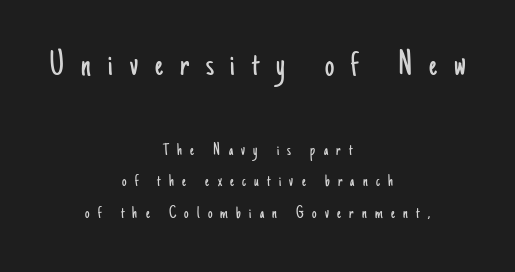
{"serif": "no", "italic": "no", "bold": "no", "weight": "light", "width": "condensed", "stroke_contrast": "low", "x_height": "small", "monospaced": "no", "underline": "no", "align": "center", "line_spacing_ratio": 1.74, "letter_spacing": "wide", "letter_spacing_em": 0.46, "larger_block": "first", "size_ratio": 2.06, "glyph_px": 37}
